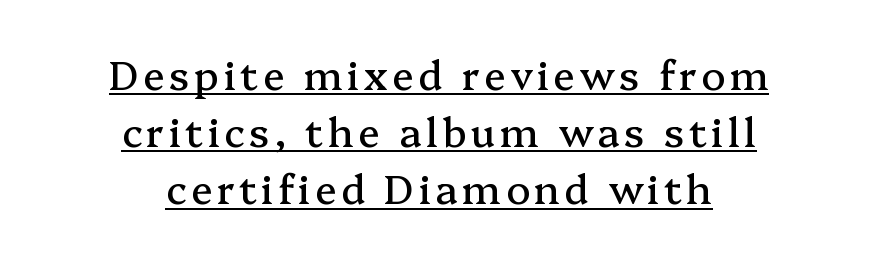
Summary of vertical rhythm: regular, with standard interline spacing. Italic? Not at all — the glyphs are vertical. Teacher's note: observe the equal gaps on both sides — that is centered alignment. Is there an underline? Yes — a line sits under the letters. Is this a sans? No — the strokes have serifs.
